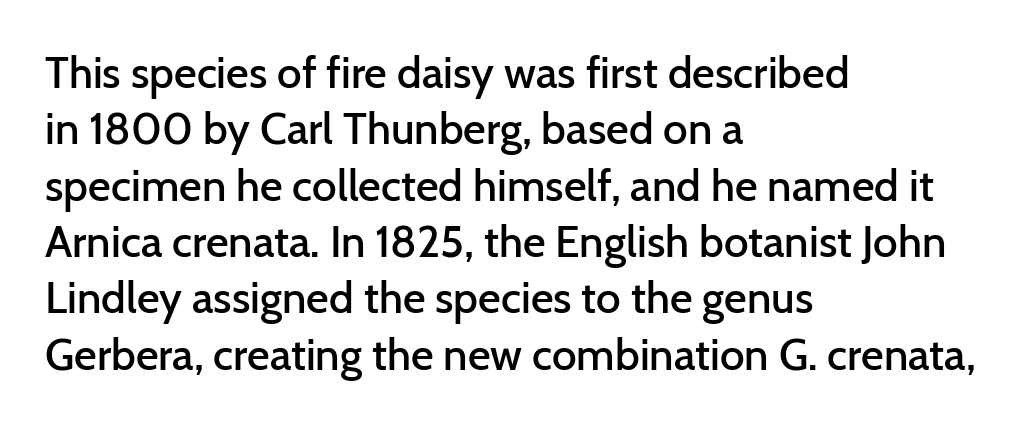
Q: Is the text bold? A: Semi-bold.
Q: Is the text italic (slanted)? A: No, it is upright.
Q: Is the typeface a serif or a sans-serif typeface? A: Sans-serif.
Q: Is the text underlined? A: No.
Q: How is the paragraph aligned? A: Left-aligned.
Q: Is the spacing between letters normal or unusually wide? A: Normal.
Q: Is the spacing between lines tight, normal or loose? A: Normal.
Q: Width (condensed, normal, or wide)? A: Normal.
Q: Stroke contrast? A: Low.
Q: x-height? A: Medium.
Q: Monospaced? A: No.
